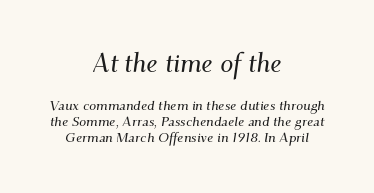
{"italic": "yes", "lean": "right", "slant_degrees": 9, "underline": "no", "align": "center", "line_spacing_ratio": 1.16, "letter_spacing": "normal", "letter_spacing_em": 0.0, "larger_block": "first", "size_ratio": 1.86, "glyph_px": 26}
